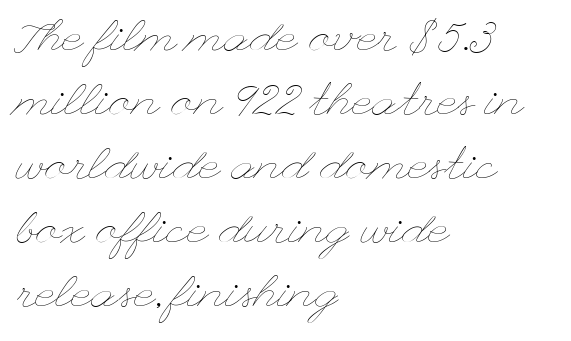
The image shows 45 px thin, wide type; set left-aligned, normal line spacing (1.42x), normal letter spacing, not underlined; low stroke contrast and a small x-height.
